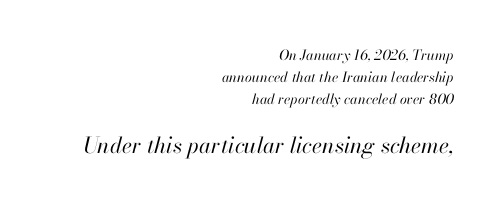
The image shows 22 px text type, italic (leaning right); set right-aligned, normal line spacing (1.58x), normal letter spacing, not underlined; the second (bottom) block is 1.57x larger.
